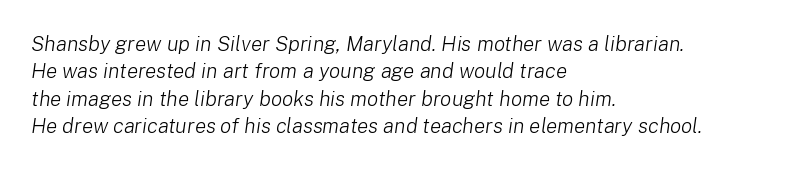
Q: Is the text bold? A: No.
Q: Is the text italic (slanted)? A: Yes, it leans right by about 8 degrees.
Q: Is the text underlined? A: No.
Q: How is the paragraph aligned? A: Left-aligned.
Q: Is the spacing between letters normal or unusually wide? A: Normal.
Q: Is the spacing between lines tight, normal or loose? A: Normal.
